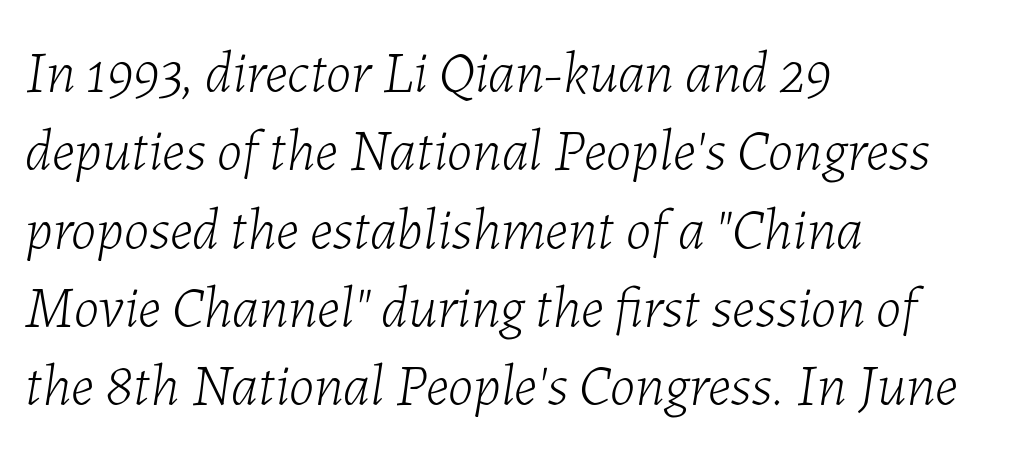
Typeset ragged right — the left edge is the straight one. No heavy texture on the line: the type isn't bold. Designer's note — italics engaged. Spacing between characters is what you'd get straight out of the box. The passage shown stacks its lines at a standard gap.
